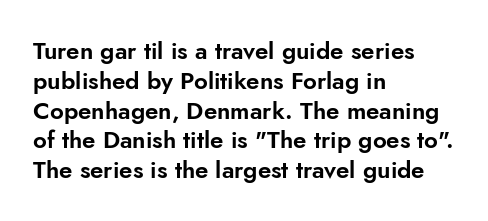
The image shows 24 px text type, upright; set left-aligned, line spacing 1.24x, normal letter spacing, not underlined.
